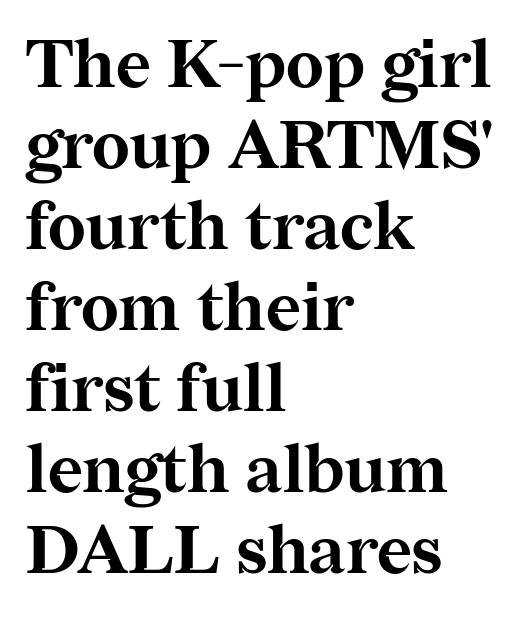
Q: Is the text bold? A: Yes.
Q: Is the text italic (slanted)? A: No, it is upright.
Q: Is the typeface a serif or a sans-serif typeface? A: Serif.
Q: Is the text underlined? A: No.
Q: How is the paragraph aligned? A: Left-aligned.
Q: Is the spacing between letters normal or unusually wide? A: Normal.
Q: Width (condensed, normal, or wide)? A: Normal.
Q: Stroke contrast? A: Medium.
Q: x-height? A: Medium.
Q: Monospaced? A: No.
